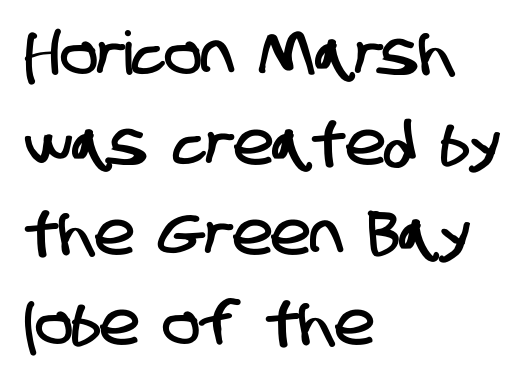
The image shows 60 px condensed sans-serif type; set left-aligned, normal line spacing (1.5x), normal letter spacing, not underlined; low stroke contrast and a large x-height.
